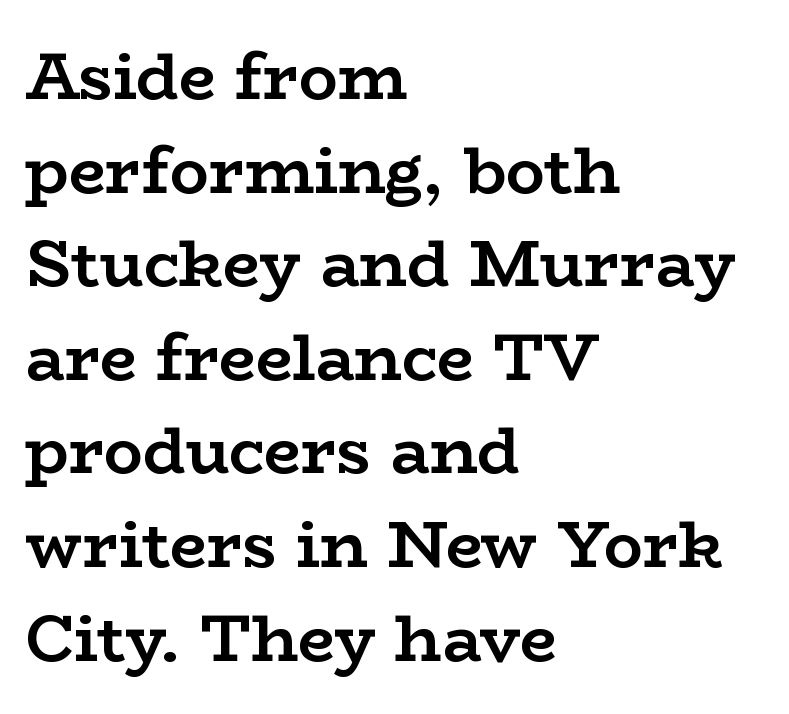
The image shows 65 px semibold, wide serif type, upright; set left-aligned, normal line spacing (1.44x), normal letter spacing, not underlined; low stroke contrast and a medium x-height.
